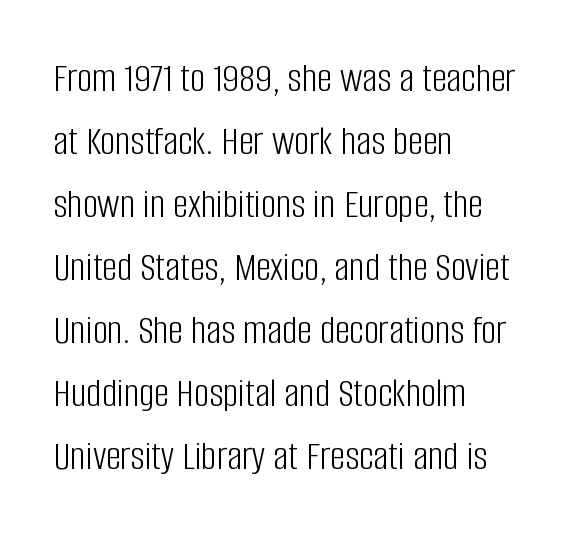
{"serif": "no", "italic": "no", "bold": "no", "weight": "light", "width": "condensed", "stroke_contrast": "low", "x_height": "large", "monospaced": "no", "underline": "no", "align": "left", "line_spacing": "normal", "line_spacing_ratio": 1.5, "letter_spacing": "normal", "letter_spacing_em": 0.0, "glyph_px": 42}
